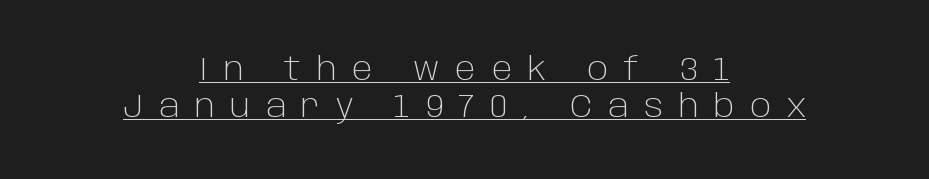
The typography opts for an upright posture over an oblique one. The face used here is proportionally spaced, like ordinary book or web type. This sample uses expanded letter spacing, leaving extra air between glyphs. Each letter's strokes conclude bluntly, with no projecting serifs. Does the copy run flush right? No — it is centered line by line.
